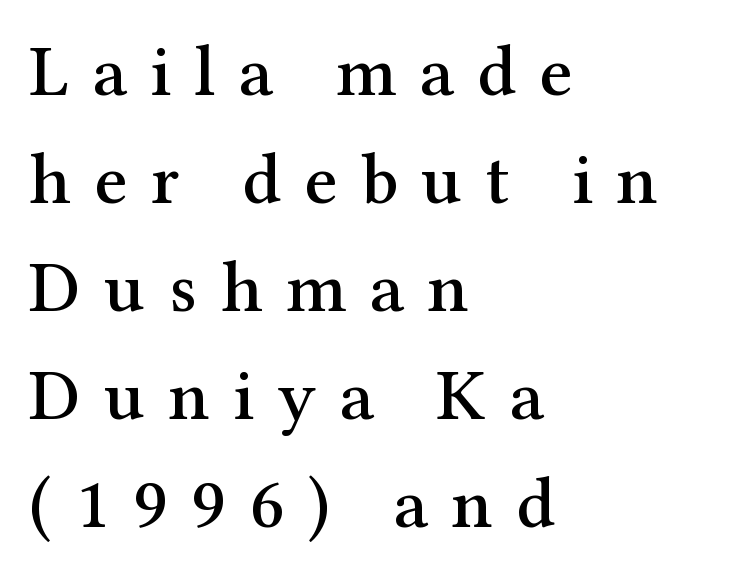
Q: Is the text italic (slanted)? A: No, it is upright.
Q: Is the typeface a serif or a sans-serif typeface? A: Serif.
Q: Is the text underlined? A: No.
Q: How is the paragraph aligned? A: Left-aligned.
Q: Is the spacing between letters normal or unusually wide? A: Unusually wide.
Q: Is the spacing between lines tight, normal or loose? A: Normal.
Q: Width (condensed, normal, or wide)? A: Normal.
Q: Stroke contrast? A: Medium.
Q: x-height? A: Medium.
Q: Monospaced? A: No.
